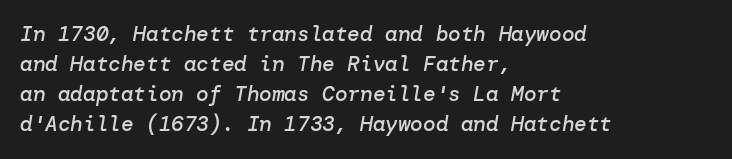
How heavy is the stroke? Medium-heavy — a semibold, shy of bold. Only glyphs here, with clear space below each row. Words appear dense and cohesive because spacing is normal. A typesetter would mark this as italic.
